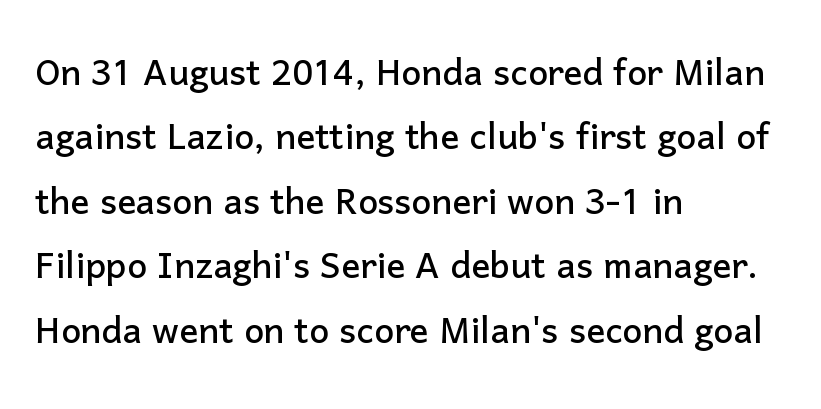
Q: Is the text italic (slanted)? A: No, it is upright.
Q: Is the typeface a serif or a sans-serif typeface? A: Sans-serif.
Q: Is the text underlined? A: No.
Q: How is the paragraph aligned? A: Left-aligned.
Q: Is the spacing between letters normal or unusually wide? A: Normal.
Q: Is the spacing between lines tight, normal or loose? A: Normal.
Q: Width (condensed, normal, or wide)? A: Normal.
Q: Stroke contrast? A: Low.
Q: x-height? A: Medium.
Q: Monospaced? A: No.
